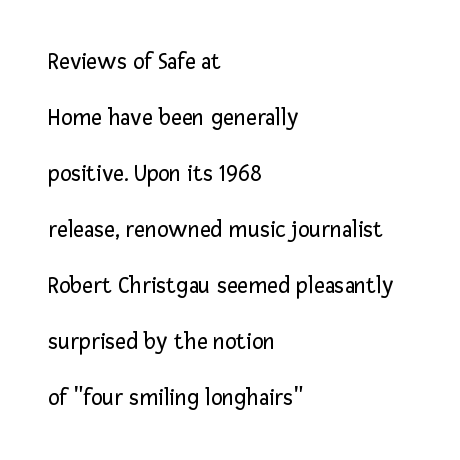
Short and long lines alike share a common starting point at left. Nope, not italic — everything's standing straight. Does extra space separate the letters? No, they use regular spacing. The string is rendered with underlining switched off. The typesetting does not lean heavy: it is not bold.
